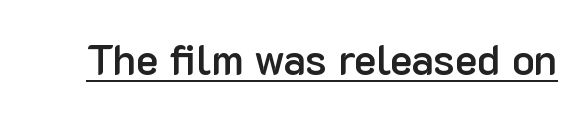
You could not count columns in this text — the font is proportionally spaced. Look at the bottom of the vertical strokes: they stop flat, with no serifs. Does the lettering tilt? It doesn't — this is upright. The sample's only ornament is a line tracing under the words. There is no visible air inserted between adjacent glyphs.
